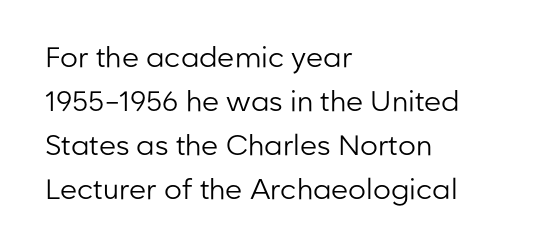
{"serif": "no", "italic": "no", "bold": "no", "weight": "regular", "width": "normal", "stroke_contrast": "low", "x_height": "medium", "monospaced": "no", "underline": "no", "align": "left", "line_spacing": "normal", "line_spacing_ratio": 1.57, "letter_spacing": "normal", "letter_spacing_em": 0.0, "glyph_px": 28}
